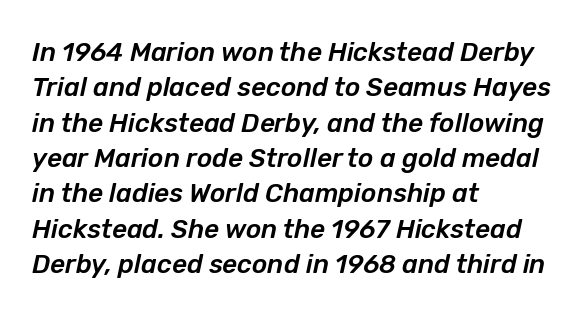
Spacing between characters is what you'd get straight out of the box. In CSS terms this would be text-align: left. Tall strokes in this sample are angled rather than plumb. Successive baselines arrive at the customary interval. The foot of each line stays bare and open.
